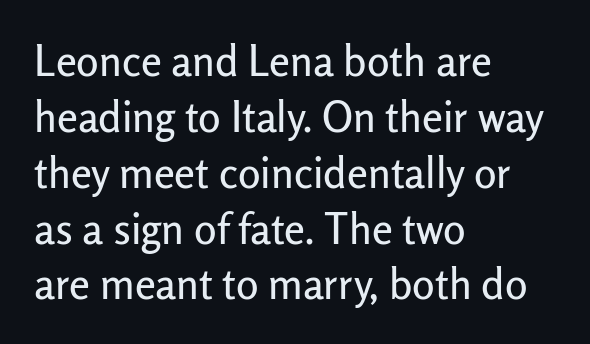
Q: Is the text italic (slanted)? A: No, it is upright.
Q: Is the typeface a serif or a sans-serif typeface? A: Sans-serif.
Q: Is the text underlined? A: No.
Q: How is the paragraph aligned? A: Left-aligned.
Q: Is the spacing between letters normal or unusually wide? A: Normal.
Q: Is the spacing between lines tight, normal or loose? A: Normal.
Q: Width (condensed, normal, or wide)? A: Normal.
Q: Stroke contrast? A: Low.
Q: x-height? A: Medium.
Q: Monospaced? A: No.
